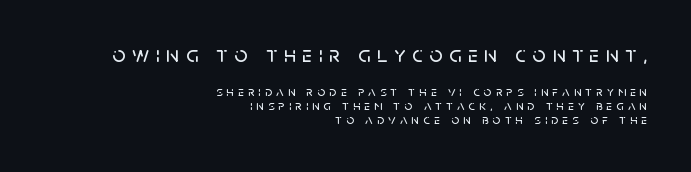
Tracking here is generous; glyphs stand well apart from one another. In this sample the first text group is rendered at the bigger scale. Does the copy run flush right? Yes — the right margin is perfectly even. Plain, unruled lines of type. The axis of the letterforms is exactly vertical. If you measured baseline to baseline, you'd find a short distance.
